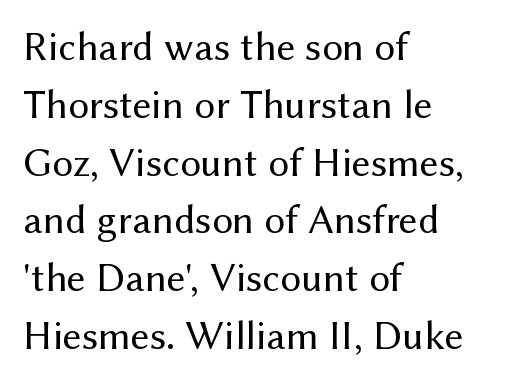
{"serif": "no", "italic": "no", "bold": "no", "weight": "regular", "width": "normal", "stroke_contrast": "medium", "x_height": "medium", "monospaced": "no", "underline": "no", "align": "left", "line_spacing": "normal", "line_spacing_ratio": 1.41, "letter_spacing": "normal", "letter_spacing_em": 0.0, "glyph_px": 41}
